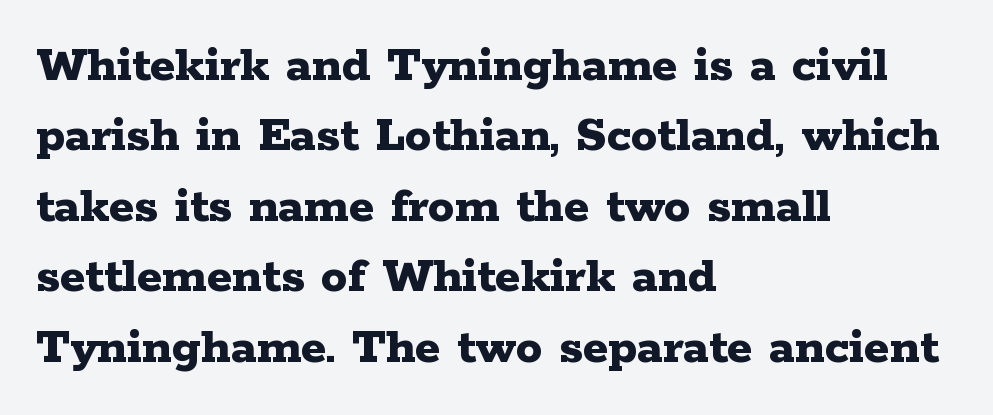
{"serif": "yes", "italic": "no", "bold": "yes", "weight": "bold", "width": "wide", "stroke_contrast": "low", "x_height": "medium", "monospaced": "no", "underline": "no", "align": "left", "line_spacing": "normal", "line_spacing_ratio": 1.33, "letter_spacing": "normal", "letter_spacing_em": 0.0, "glyph_px": 53}
